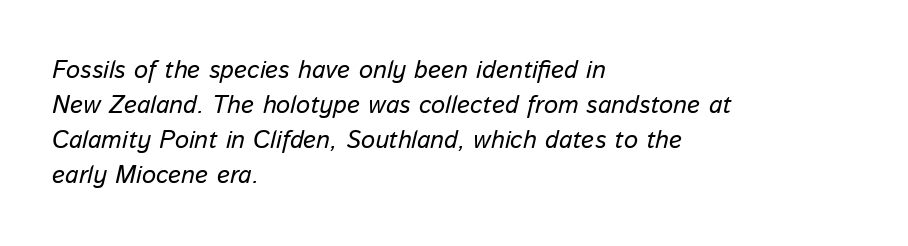
{"italic": "yes", "lean": "right", "slant_degrees": 13, "underline": "no", "align": "left", "line_spacing": "normal", "line_spacing_ratio": 1.4, "letter_spacing": "normal", "letter_spacing_em": 0.0, "glyph_px": 25}
